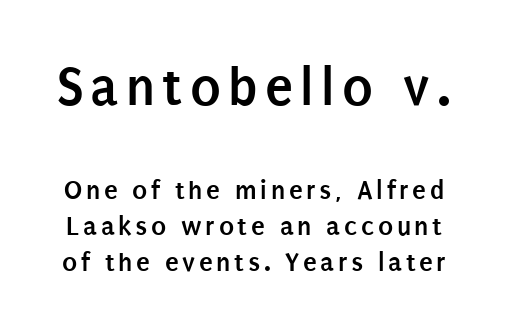
The image shows 57 px semibold, condensed sans-serif type, upright; set normal line spacing (1.29x), not underlined; the first (top) block is 2.04x larger; low stroke contrast and a large x-height.
